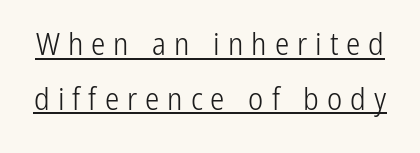
Q: Is the text bold? A: No.
Q: Is the text italic (slanted)? A: No, it is upright.
Q: Is the typeface a serif or a sans-serif typeface? A: Sans-serif.
Q: Is the text underlined? A: Yes.
Q: Is the spacing between letters normal or unusually wide? A: Unusually wide.
Q: Width (condensed, normal, or wide)? A: Condensed.
Q: Stroke contrast? A: Low.
Q: x-height? A: Medium.
Q: Monospaced? A: No.
